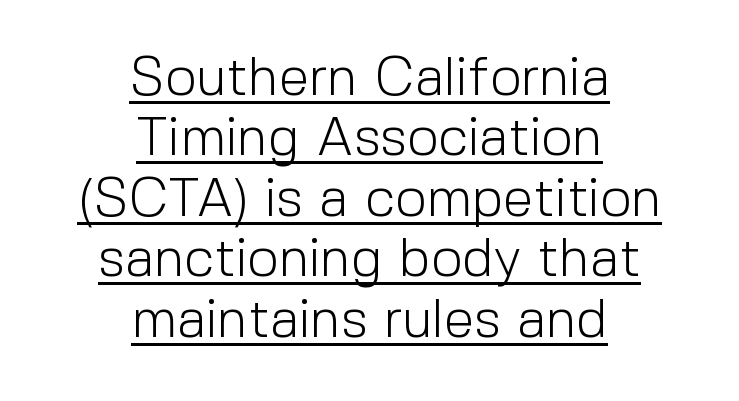
The image shows 55 px light sans-serif type, upright; set centered, tight line spacing (1.1x), normal letter spacing, underlined; a medium x-height.
